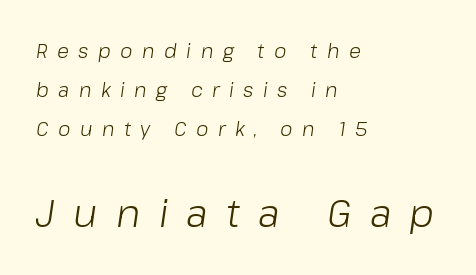
{"italic": "yes", "lean": "right", "slant_degrees": 8, "bold": "no", "weight": "light", "width": "normal", "stroke_contrast": "low", "x_height": "medium", "monospaced": "no", "underline": "no", "align": "left", "line_spacing": "loose", "line_spacing_ratio": 1.96, "letter_spacing": "wide", "letter_spacing_em": 0.47, "larger_block": "second", "size_ratio": 1.95, "glyph_px": 39}
